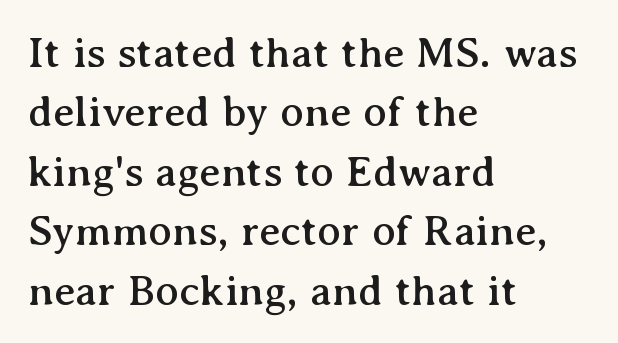
Are there feet on the stems? There are — it's a serif. The strip under each line holds only bare page. Every character sits straight up, as roman type does. Quick note: interline space is typical. Left-aligned paragraph, ragged on the right.
